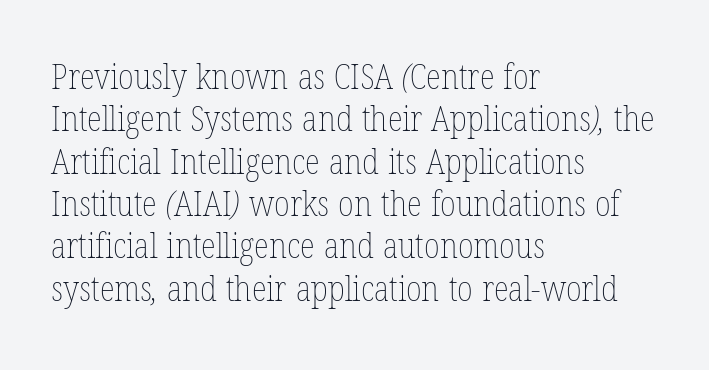
The image shows 35 px thin, condensed type; set left-aligned, line spacing 1.21x, normal letter spacing, not underlined; low stroke contrast and a medium x-height.
